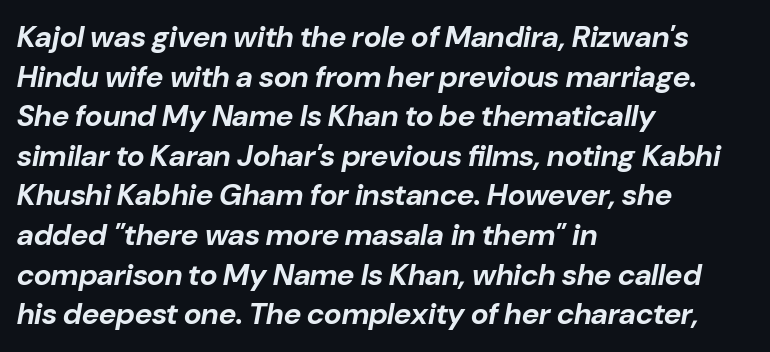
Regarding leading, the lines here are spaced in the standard way. Visually the block forms a straight wall on the left and a jagged coastline on the right. The passage shown is typed in a proportional face where columns would drift. Each glyph is drawn with heavy, bold strokes.
